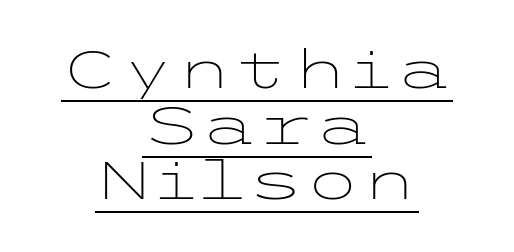
Q: Is the text bold? A: No.
Q: Is the text italic (slanted)? A: No, it is upright.
Q: Is the typeface a serif or a sans-serif typeface? A: Sans-serif.
Q: Is the text underlined? A: Yes.
Q: How is the paragraph aligned? A: Centered.
Q: Is the spacing between letters normal or unusually wide? A: Normal.
Q: Is the spacing between lines tight, normal or loose? A: Tight.
Q: Width (condensed, normal, or wide)? A: Wide.
Q: Stroke contrast? A: Low.
Q: x-height? A: Medium.
